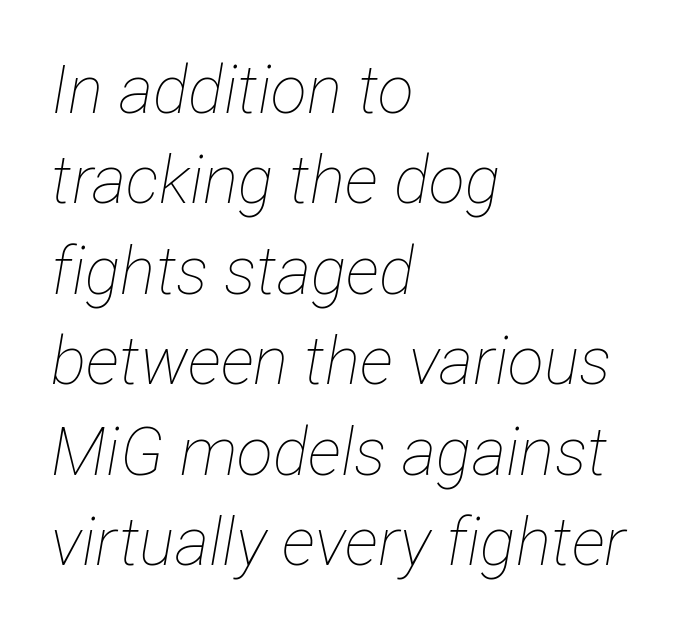
Horizontal bands of white between lines are of average thickness. The rendering uses natural spacing where letterforms have individual widths. Horizontal alignment here is leftward, the default for most running prose. Nothing unusual about the tracking: characters are spaced as the font intends. This reads as an unemphasized weight, regular at the heaviest.
